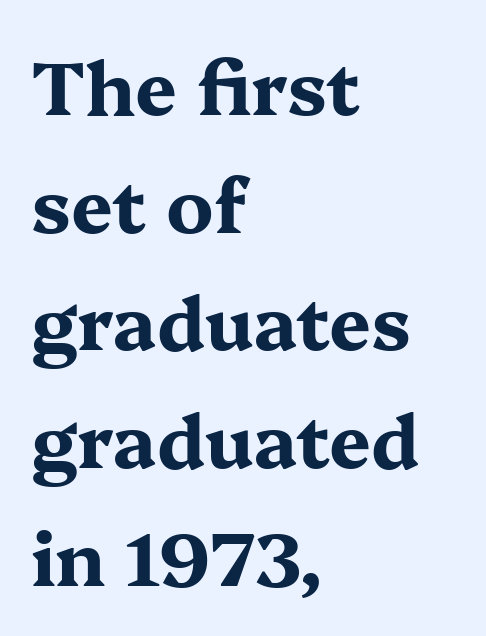
The image shows 74 px bold, wide serif type, upright; set left-aligned, normal line spacing (1.59x), normal letter spacing, not underlined; medium stroke contrast and a medium x-height.
